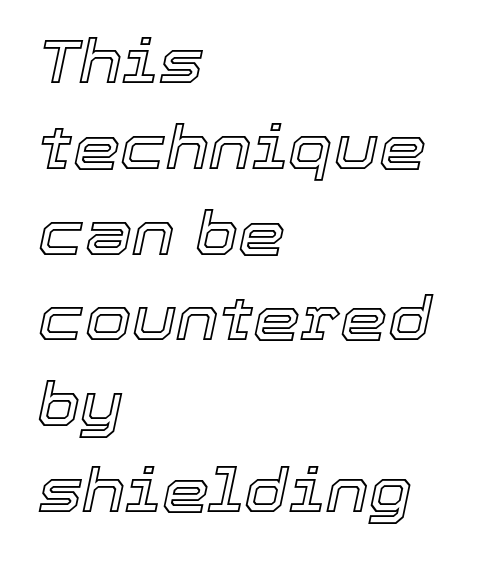
Q: Is the text italic (slanted)? A: Yes, it leans right by about 12 degrees.
Q: Is the text underlined? A: No.
Q: How is the paragraph aligned? A: Left-aligned.
Q: Is the spacing between letters normal or unusually wide? A: Normal.
Q: Is the spacing between lines tight, normal or loose? A: Normal.
Q: Width (condensed, normal, or wide)? A: Normal.
Q: x-height? A: Medium.
Q: Monospaced? A: No.
